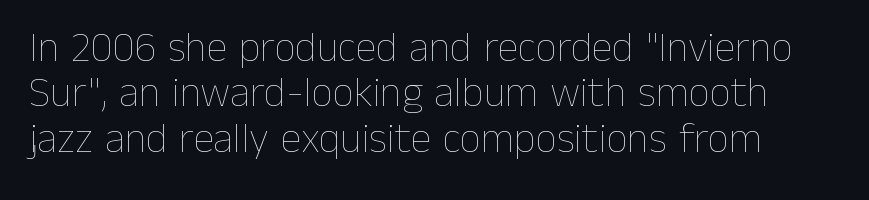
Q: Is the text bold? A: No.
Q: Is the text italic (slanted)? A: No, it is upright.
Q: Is the text underlined? A: No.
Q: Is the spacing between letters normal or unusually wide? A: Normal.
Q: Is the spacing between lines tight, normal or loose? A: Tight.
Q: Width (condensed, normal, or wide)? A: Normal.
Q: Stroke contrast? A: Low.
Q: x-height? A: Medium.
Q: Monospaced? A: No.
